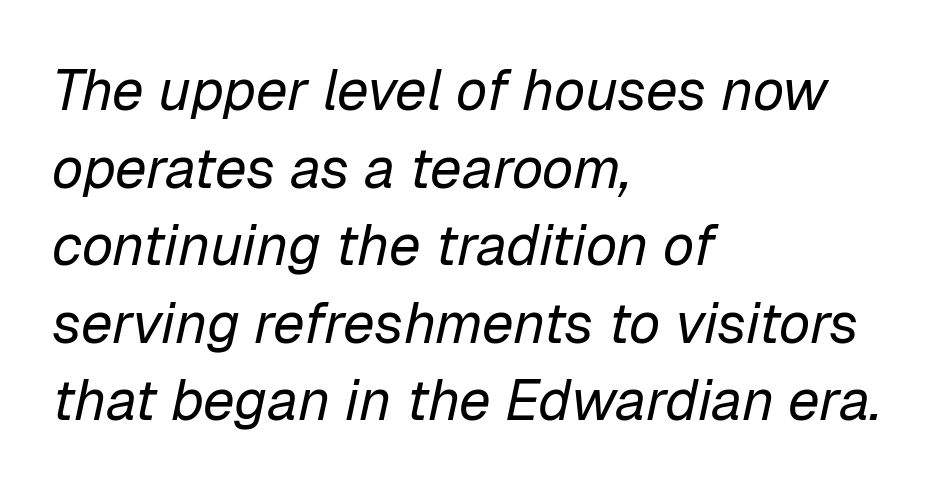
Q: Is the text bold? A: No.
Q: Is the text italic (slanted)? A: Yes, it leans right by about 12 degrees.
Q: Is the text underlined? A: No.
Q: How is the paragraph aligned? A: Left-aligned.
Q: Is the spacing between letters normal or unusually wide? A: Normal.
Q: Is the spacing between lines tight, normal or loose? A: Normal.
Q: Width (condensed, normal, or wide)? A: Normal.
Q: Stroke contrast? A: Low.
Q: x-height? A: Medium.
Q: Monospaced? A: No.
